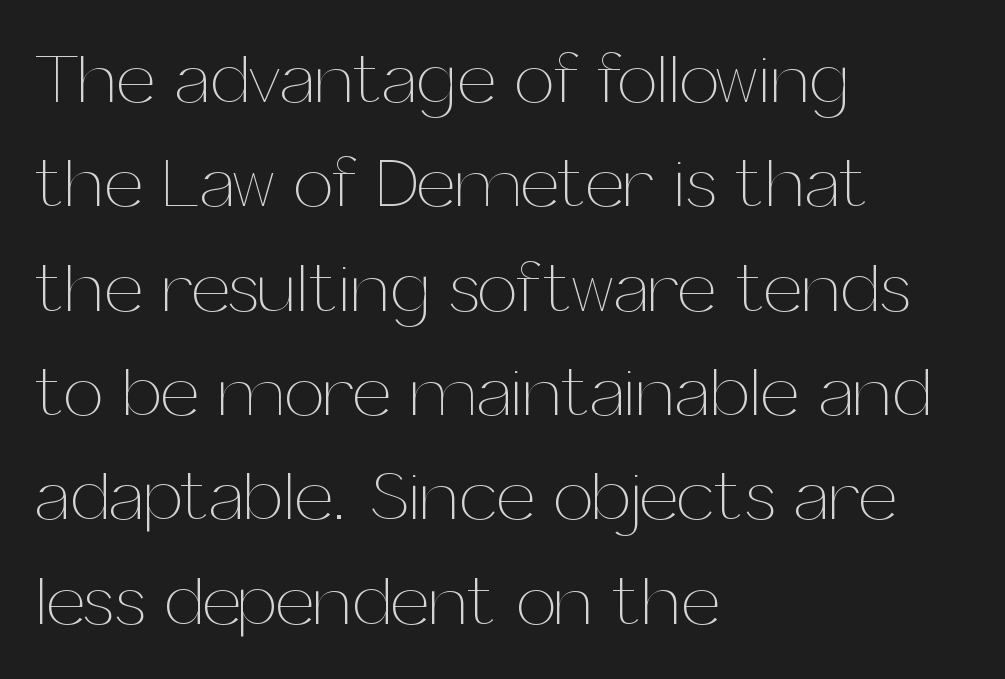
The image shows 71 px thin type, upright; set left-aligned, normal line spacing (1.47x), normal letter spacing, not underlined; medium stroke contrast and a medium x-height.
